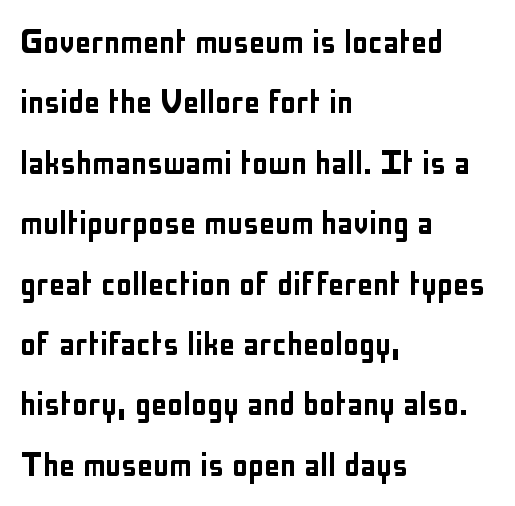
Q: Is the text italic (slanted)? A: No, it is upright.
Q: Is the typeface a serif or a sans-serif typeface? A: Sans-serif.
Q: Is the text underlined? A: No.
Q: How is the paragraph aligned? A: Left-aligned.
Q: Is the spacing between letters normal or unusually wide? A: Normal.
Q: Is the spacing between lines tight, normal or loose? A: Normal.
Q: Width (condensed, normal, or wide)? A: Condensed.
Q: Stroke contrast? A: Low.
Q: x-height? A: Medium.
Q: Monospaced? A: No.
